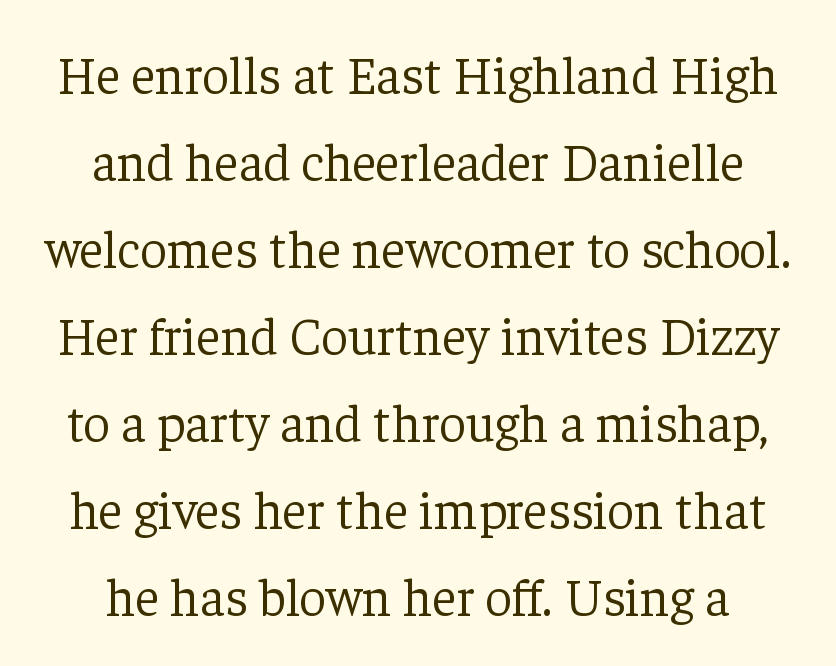
Only glyphs here, with clear space below each row. Does extra space separate the letters? No, they use regular spacing. On a weight scale, this lands at 450 or below. Tall strokes in this sample are plumb rather than angled.
